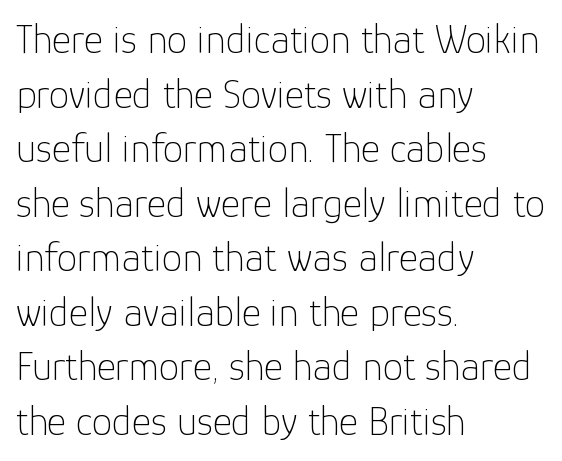
The image shows 41 px thin sans-serif type, upright; set left-aligned, normal line spacing (1.33x), normal letter spacing, not underlined; low stroke contrast and a medium x-height.
